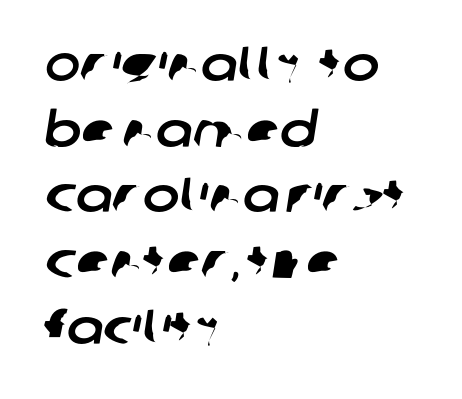
The space between consecutive lines is moderate. The passage shown is typed in a proportional face where columns would drift. The horizontal fit of the characters is conventional and even. Has an underline been added? It has not. Examine the stroke ends and you'll find no serifs.
